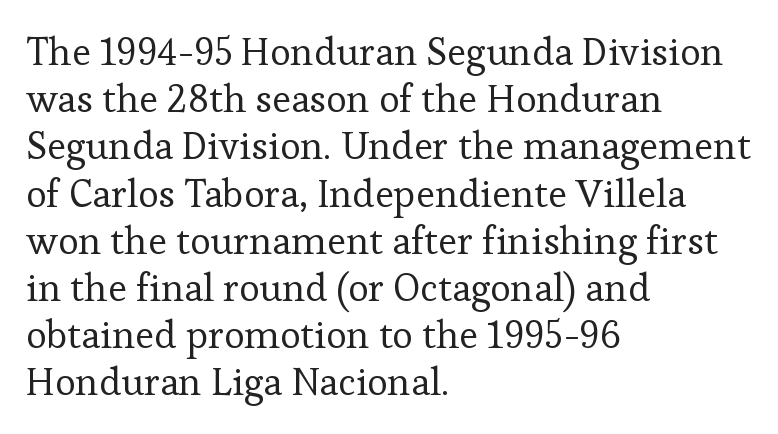
The image shows 39 px regular-weight serif type, upright; set left-aligned, line spacing 1.21x, normal letter spacing, not underlined; low stroke contrast and a medium x-height.
